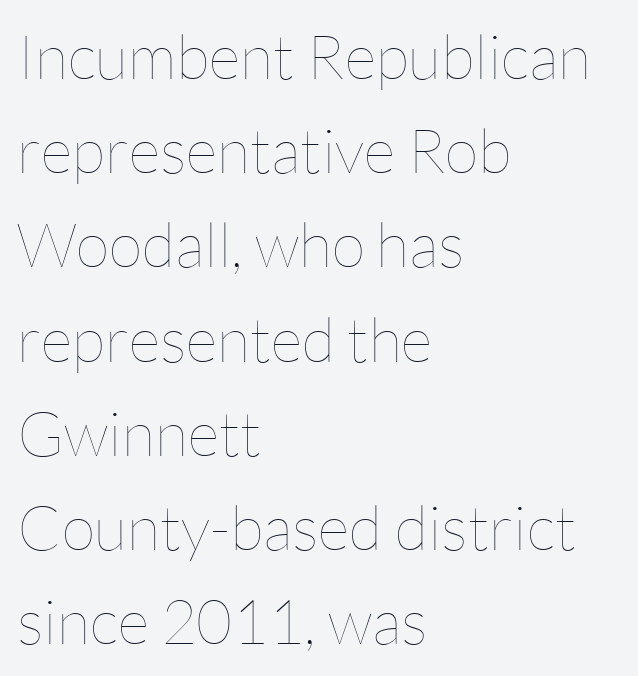
The image shows 62 px thin type, upright; set left-aligned, normal line spacing (1.52x), normal letter spacing, not underlined; low stroke contrast and a medium x-height.
